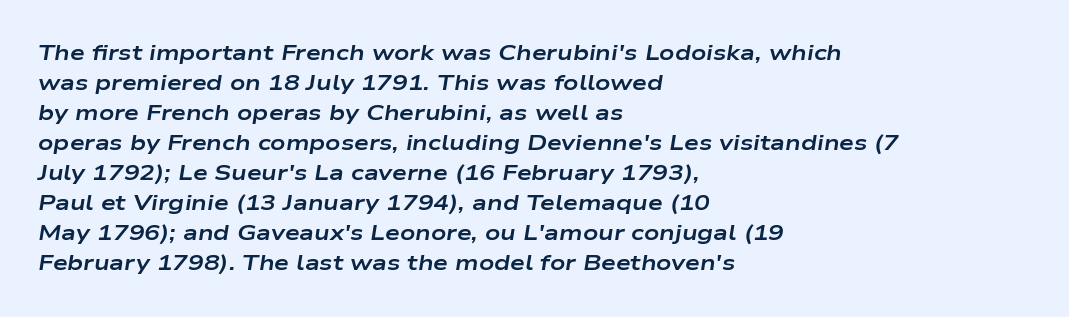
These words are printed bold, with thick strokes throughout. Honestly, there is no underline to notice here at all. These lines are set flush left with a ragged right edge. The glyphs look as if they've been sheared to an angle.
